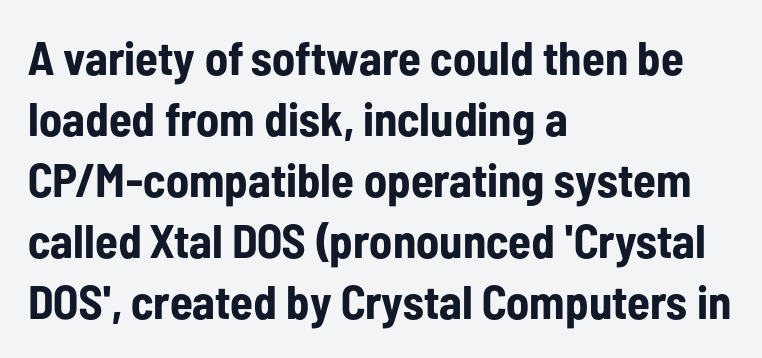
The image shows 47 px bold, condensed sans-serif type, upright; set left-aligned, normal line spacing (1.3x), normal letter spacing, not underlined; low stroke contrast and a medium x-height.
